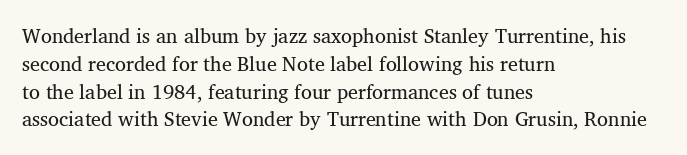
Nothing heavy about these letters — not bold at all. Compared with a centered layout, this one pins lines to the left instead. Spacing between characters is what you'd get straight out of the box. Posture: vertical. Anything drawn beneath the words? Only blank space.
